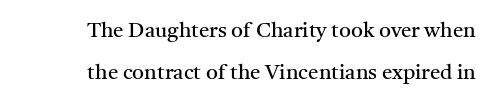
Q: Is the text bold? A: No.
Q: Is the text italic (slanted)? A: No, it is upright.
Q: Is the text underlined? A: No.
Q: Is the spacing between letters normal or unusually wide? A: Normal.
Q: Is the spacing between lines tight, normal or loose? A: Loose.
